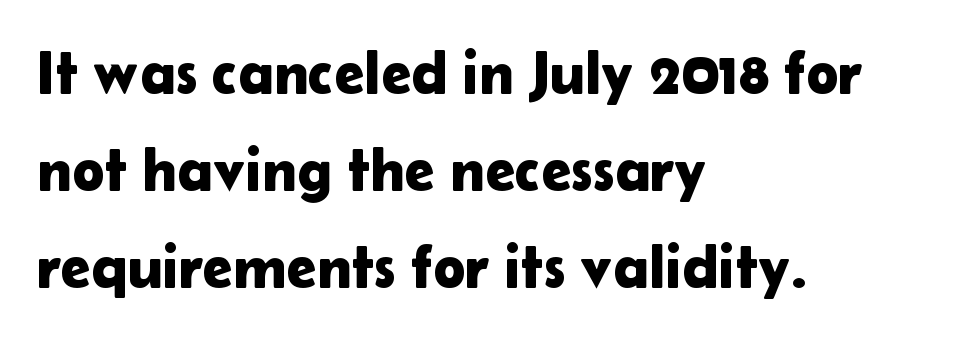
Q: Is the text italic (slanted)? A: No, it is upright.
Q: Is the typeface a serif or a sans-serif typeface? A: Sans-serif.
Q: Is the text underlined? A: No.
Q: How is the paragraph aligned? A: Left-aligned.
Q: Is the spacing between letters normal or unusually wide? A: Normal.
Q: Is the spacing between lines tight, normal or loose? A: Normal.
Q: Width (condensed, normal, or wide)? A: Normal.
Q: Stroke contrast? A: Low.
Q: x-height? A: Medium.
Q: Monospaced? A: No.
